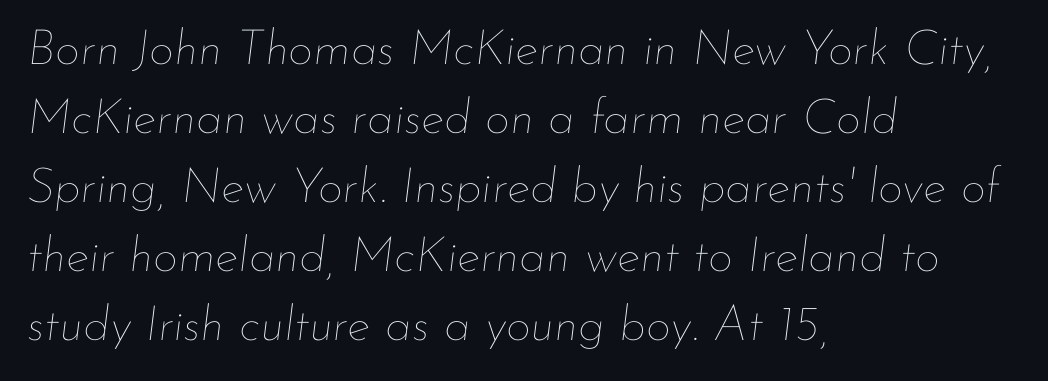
{"italic": "yes", "lean": "right", "slant_degrees": 7, "bold": "no", "weight": "thin", "width": "normal", "stroke_contrast": "low", "x_height": "small", "monospaced": "no", "underline": "no", "align": "left", "line_spacing": "normal", "line_spacing_ratio": 1.41, "letter_spacing": "normal", "letter_spacing_em": 0.0, "glyph_px": 49}
